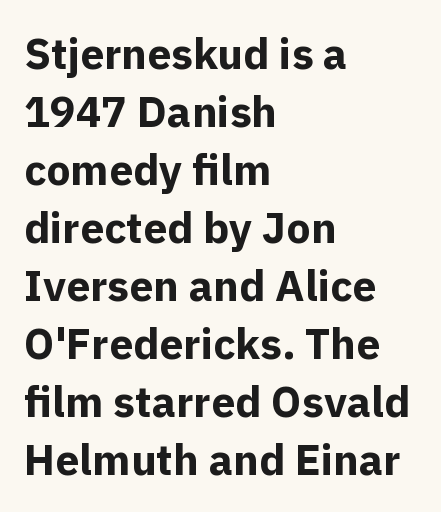
Q: Is the text bold? A: Yes.
Q: Is the text italic (slanted)? A: No, it is upright.
Q: Is the typeface a serif or a sans-serif typeface? A: Sans-serif.
Q: Is the text underlined? A: No.
Q: How is the paragraph aligned? A: Left-aligned.
Q: Is the spacing between letters normal or unusually wide? A: Normal.
Q: Is the spacing between lines tight, normal or loose? A: Normal.
Q: Width (condensed, normal, or wide)? A: Normal.
Q: x-height? A: Medium.
Q: Monospaced? A: No.
